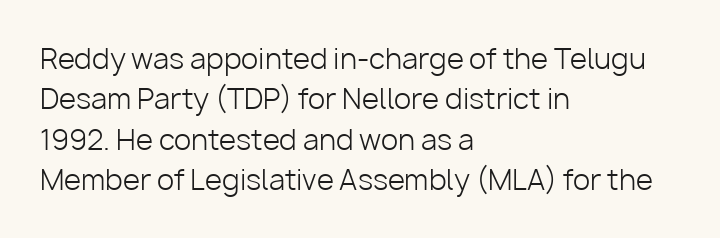
The image shows 28 px light sans-serif type, upright; set left-aligned, normal line spacing (1.44x), normal letter spacing, not underlined; low stroke contrast and a medium x-height.
